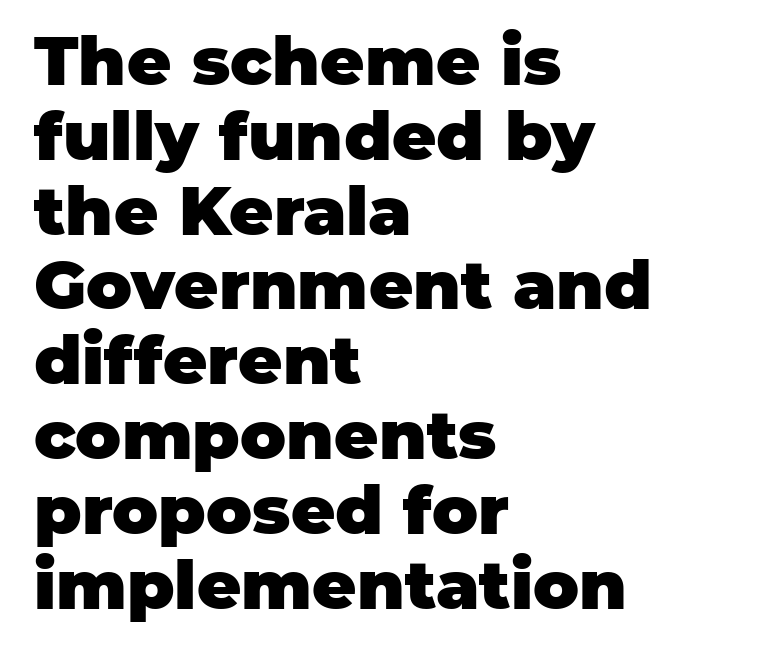
{"serif": "no", "italic": "no", "bold": "yes", "weight": "heavy", "width": "normal", "stroke_contrast": "low", "x_height": "large", "monospaced": "no", "underline": "no", "align": "left", "line_spacing": "tight", "line_spacing_ratio": 1.1, "letter_spacing": "normal", "letter_spacing_em": 0.0, "glyph_px": 68}
